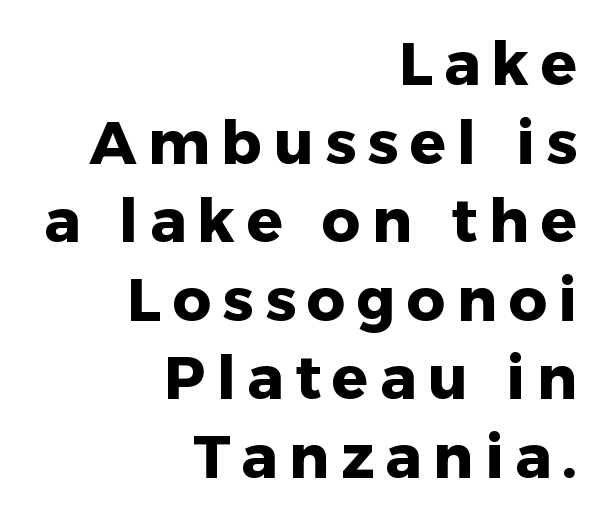
The image shows 60 px heavy sans-serif type, upright; set right-aligned, normal line spacing (1.31x), not underlined; low stroke contrast and a medium x-height.
